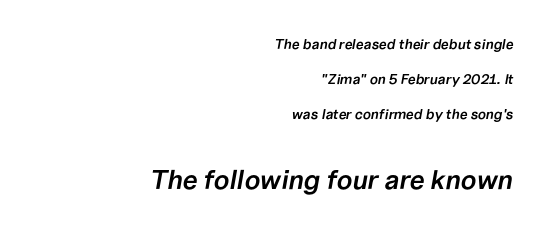
Notice the strokes are somewhat thickened but not fully heavy: this is a semibold. The passage is arranged like a letterhead date or caption credit — flush right. No word sits above an underline. This sample trades compactness for vertical openness between lines. The line texture is even and compact thanks to regular tracking.
